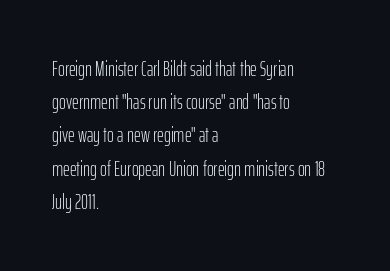
The image shows 21 px text type, upright; set left-aligned, normal line spacing (1.58x), normal letter spacing, not underlined.
